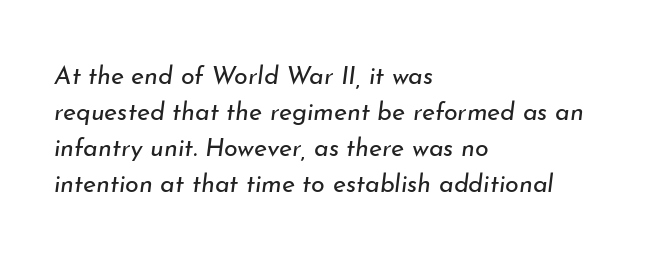
Q: Is the text bold? A: No.
Q: Is the text italic (slanted)? A: Yes, it leans right by about 7 degrees.
Q: Is the text underlined? A: No.
Q: How is the paragraph aligned? A: Left-aligned.
Q: Is the spacing between letters normal or unusually wide? A: Normal.
Q: Is the spacing between lines tight, normal or loose? A: Normal.
